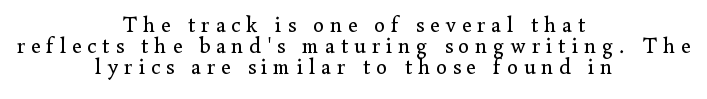
Q: Is the text bold? A: No.
Q: Is the text italic (slanted)? A: No, it is upright.
Q: Is the text underlined? A: No.
Q: How is the paragraph aligned? A: Centered.
Q: Is the spacing between letters normal or unusually wide? A: Unusually wide.
Q: Is the spacing between lines tight, normal or loose? A: Tight.
